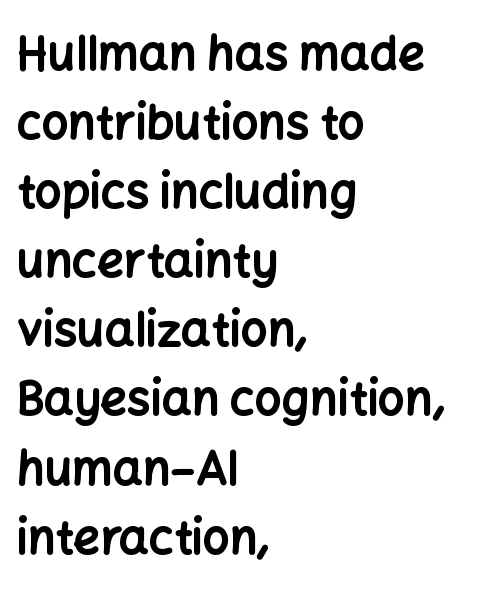
The image shows 47 px bold sans-serif type, upright; set left-aligned, normal line spacing (1.47x), normal letter spacing, not underlined; low stroke contrast and a medium x-height.
